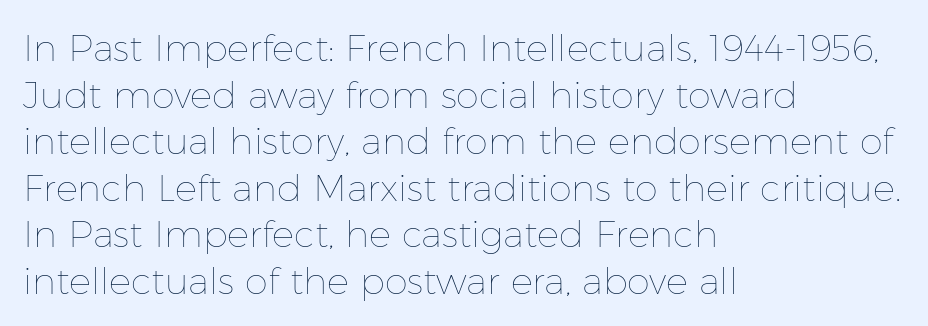
This sample has the flowing, uneven cadence of proportional lettering. This block has exactly the height ordinary leading produces. Check under the words: just untouched page. Notice how the stems are strictly vertical — no italics here.
